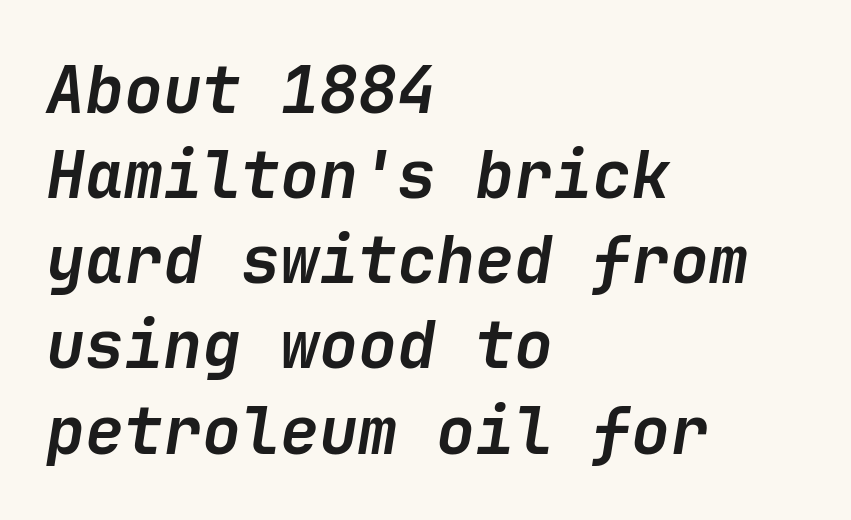
Observe the lean: these are italic letterforms. The space beneath each line is pristine and unruled. Horizontal bands of white between lines are of average thickness. What stands out about the letter spacing? Nothing — it is the standard amount.
